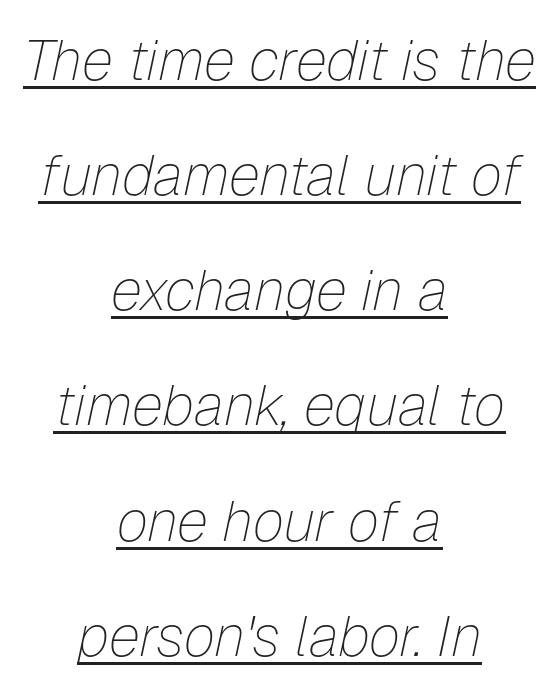
Q: Is the text bold? A: No.
Q: Is the text italic (slanted)? A: Yes, it leans right by about 12 degrees.
Q: Is the text underlined? A: Yes.
Q: How is the paragraph aligned? A: Centered.
Q: Is the spacing between letters normal or unusually wide? A: Normal.
Q: Is the spacing between lines tight, normal or loose? A: Loose.
Q: Width (condensed, normal, or wide)? A: Normal.
Q: Stroke contrast? A: Low.
Q: x-height? A: Medium.
Q: Monospaced? A: No.
